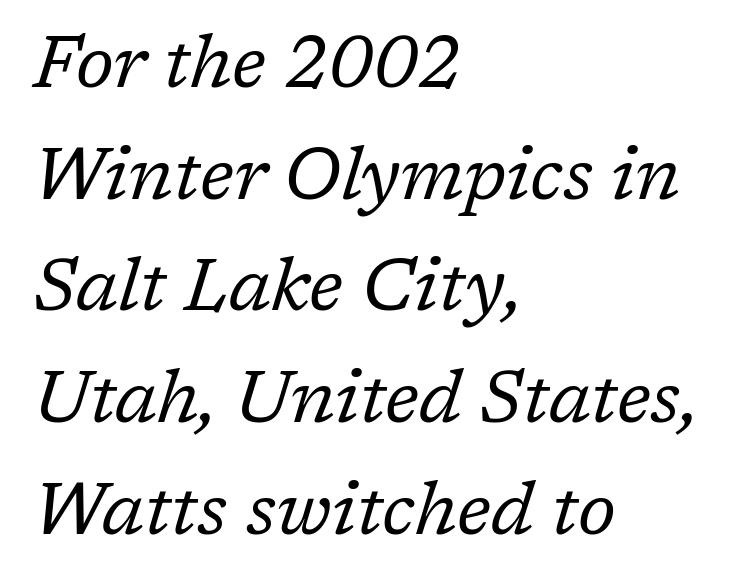
{"serif": "yes", "italic": "yes", "lean": "right", "slant_degrees": 17, "bold": "no", "weight": "regular", "width": "normal", "stroke_contrast": "low", "x_height": "medium", "monospaced": "no", "underline": "no", "align": "left", "line_spacing": "normal", "line_spacing_ratio": 1.53, "letter_spacing": "normal", "letter_spacing_em": 0.0, "glyph_px": 73}
